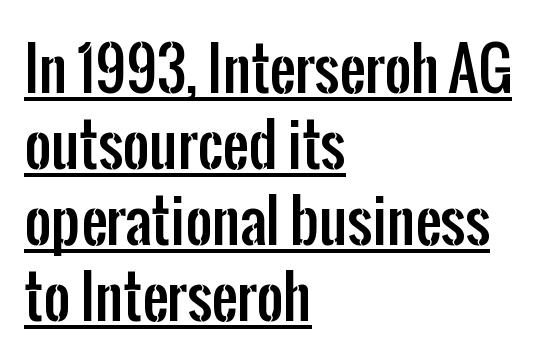
Honestly, the underline is the first thing you notice here. Nobody touched the tracking dial on this one. Look at the bottom of the vertical strokes: they stop flat, with no serifs. Do the characters align in a grid? No, the font is proportional. How would I describe the line gaps? Plain and ordinary. The axis of the letterforms is exactly vertical.
